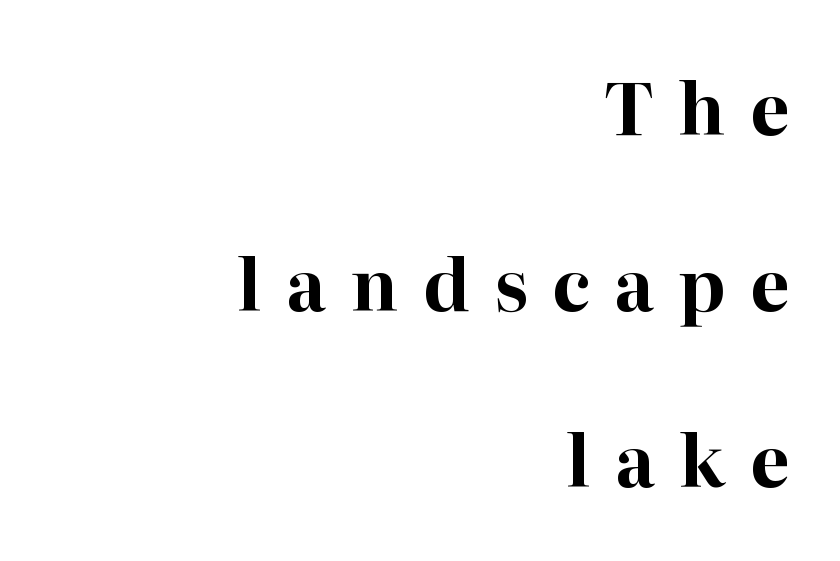
Q: Is the text bold? A: Yes.
Q: Is the text italic (slanted)? A: No, it is upright.
Q: Is the typeface a serif or a sans-serif typeface? A: Serif.
Q: Is the text underlined? A: No.
Q: How is the paragraph aligned? A: Right-aligned.
Q: Is the spacing between letters normal or unusually wide? A: Unusually wide.
Q: Is the spacing between lines tight, normal or loose? A: Loose.
Q: Width (condensed, normal, or wide)? A: Normal.
Q: Stroke contrast? A: High.
Q: x-height? A: Medium.
Q: Monospaced? A: No.
